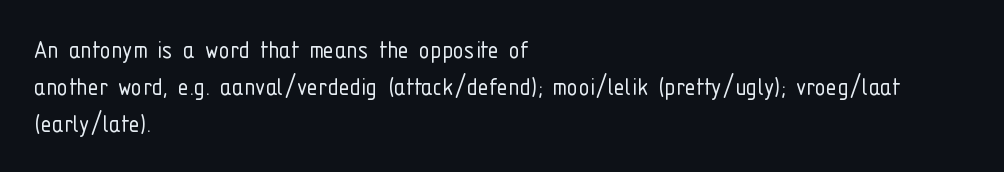
The lettering holds an erect, upright posture throughout. Default kerning and tracking; the words read as compact shapes. No word sits above an underline. Caption: face not bold, strokes unweighted. The leading is moderate, giving the passage an even texture.
